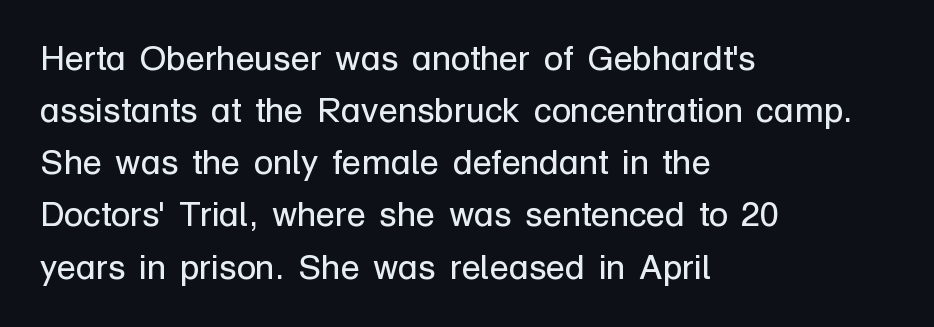
Regular leading. A bare baseline throughout the passage. Is the stroke heavy? The answer is a plain regular-or-lighter. Look at the tracking — it's just the regular setting, nothing added. Classification — sans serif.
